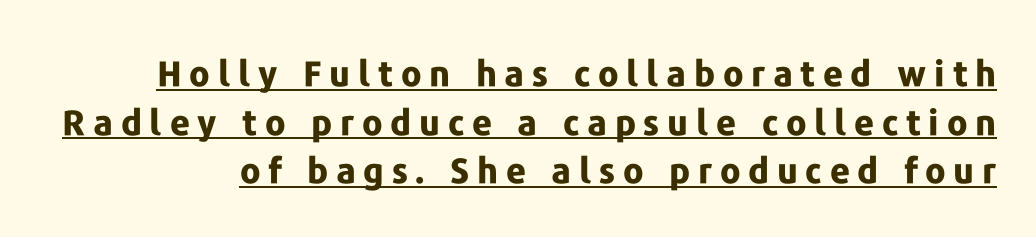
Q: Is the text bold? A: Yes.
Q: Is the text italic (slanted)? A: No, it is upright.
Q: Is the typeface a serif or a sans-serif typeface? A: Sans-serif.
Q: Is the text underlined? A: Yes.
Q: Is the spacing between letters normal or unusually wide? A: Unusually wide.
Q: Is the spacing between lines tight, normal or loose? A: Normal.
Q: Width (condensed, normal, or wide)? A: Normal.
Q: Stroke contrast? A: Low.
Q: x-height? A: Medium.
Q: Monospaced? A: No.
